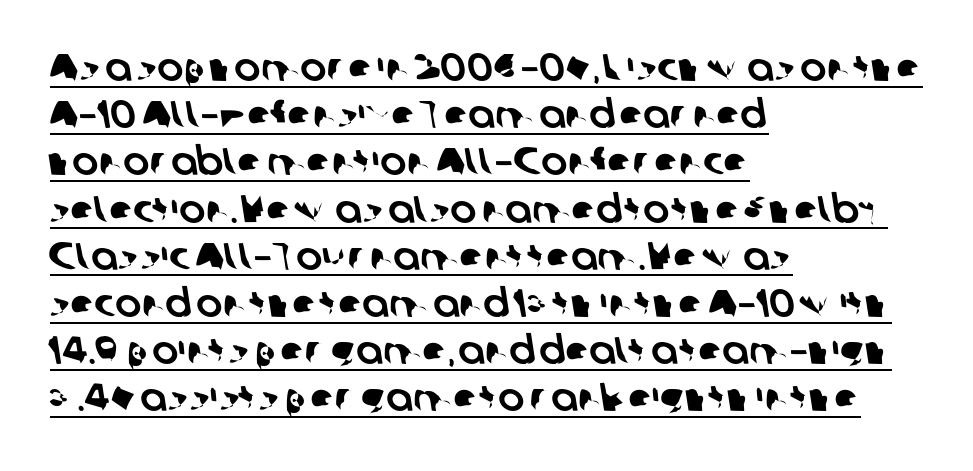
Q: Is the typeface a serif or a sans-serif typeface? A: Sans-serif.
Q: Is the text underlined? A: Yes.
Q: How is the paragraph aligned? A: Left-aligned.
Q: Is the spacing between letters normal or unusually wide? A: Normal.
Q: Width (condensed, normal, or wide)? A: Normal.
Q: Stroke contrast? A: Low.
Q: x-height? A: Medium.
Q: Monospaced? A: No.
